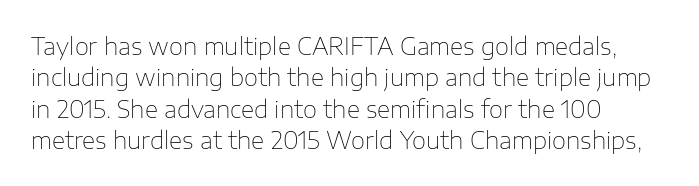
One glance says typical: line gaps are just what's usual. What stands out about the letter spacing? Nothing — it is the standard amount. This reads as an unemphasized weight, regular at the heaviest. The text block is weighted toward the left margin, trailing off unevenly rightward. Descender tails drop into unmarked territory. The specimen reads as upright at a glance.
